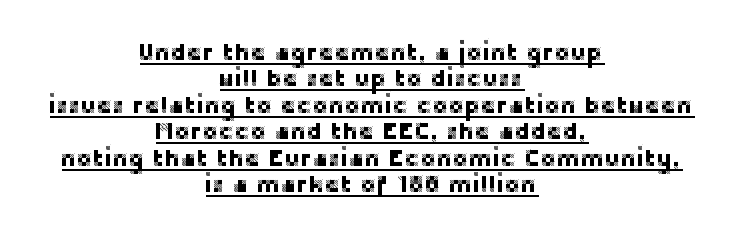
{"italic": "no", "underline": "yes", "align": "center", "line_spacing": "tight", "line_spacing_ratio": 1.1, "letter_spacing": "normal", "letter_spacing_em": 0.0, "glyph_px": 24}
